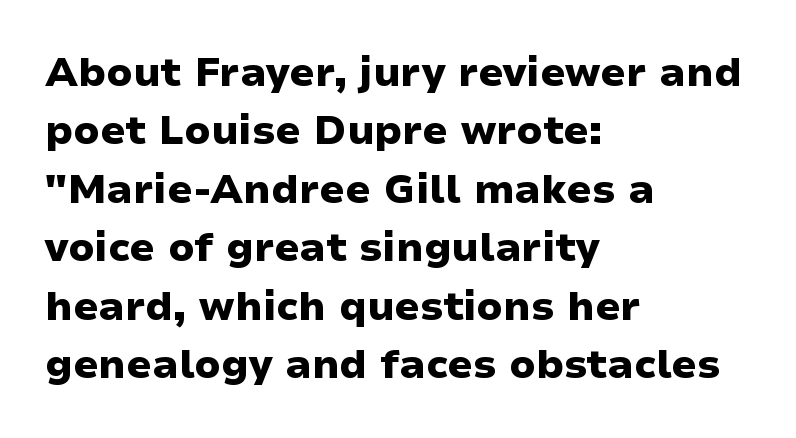
Nope, not italic — everything's standing straight. Examine the stroke ends and you'll find no serifs. The rendering keeps characters at their native spacing. Proportional: the letters do not fall into vertical columns.
